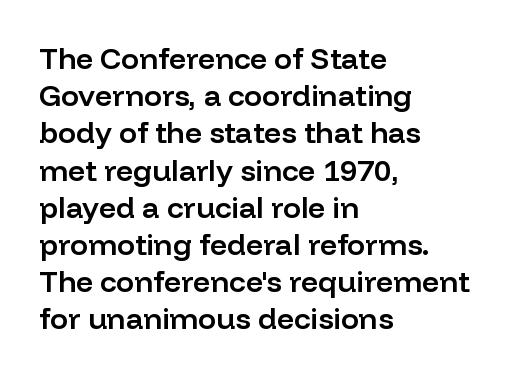
{"serif": "no", "italic": "no", "bold": "semi", "weight": "semibold", "width": "normal", "stroke_contrast": "low", "x_height": "medium", "monospaced": "no", "underline": "no", "align": "left", "line_spacing_ratio": 1.24, "letter_spacing": "normal", "letter_spacing_em": 0.0, "glyph_px": 30}
